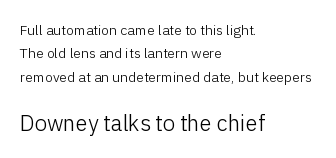
If you squint, the bottom block still reads clearly — it's the larger of the two. Inter-character spacing is left at the font's built-in metrics. Stroke thickness stays within the range of a standard reading face or lighter. These lines stack with their left ends in a neat column. One glance says typical: line gaps are just what's usual. Each row of text sits above clean, open space.
